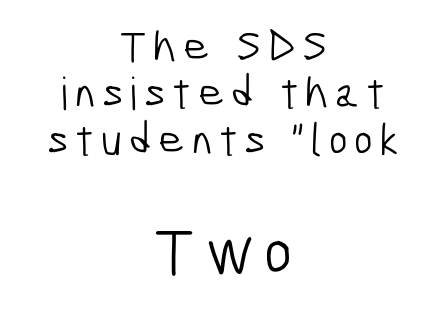
Unlike a traditional serif, this face leaves its strokes unadorned. Stem width sits at or under what a default text font uses. Does the bottom block carry the larger type? Yes, it does. The line-height multiplier appears low, near solid setting. The whitespace from short lines is split evenly between both sides. Each letter keeps its own natural width here, so spacing adapts to shape.
